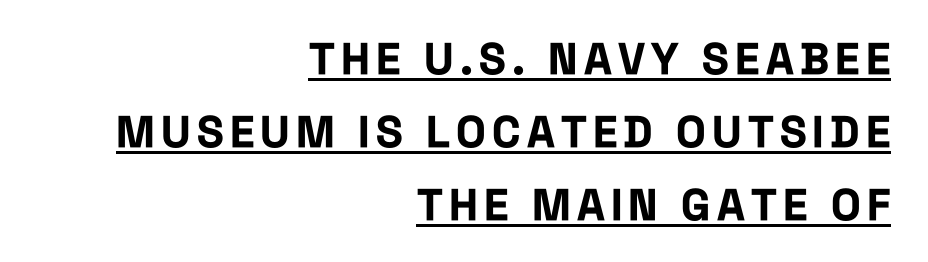
{"serif": "no", "italic": "no", "bold": "yes", "weight": "bold", "width": "condensed", "stroke_contrast": "low", "x_height": "large", "monospaced": "no", "underline": "yes", "align": "right", "line_spacing": "normal", "line_spacing_ratio": 1.66, "glyph_px": 44}
